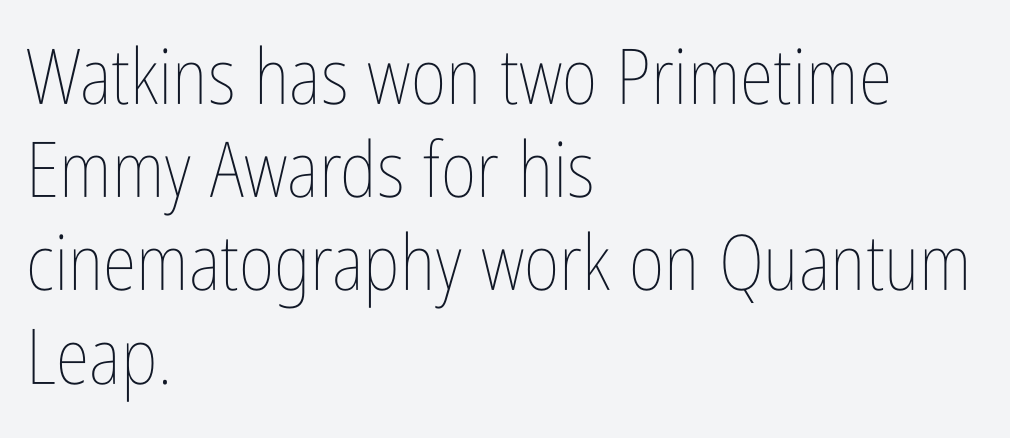
{"italic": "no", "bold": "no", "weight": "thin", "width": "condensed", "stroke_contrast": "low", "x_height": "medium", "monospaced": "no", "underline": "no", "align": "left", "line_spacing_ratio": 1.21, "letter_spacing": "normal", "letter_spacing_em": 0.0, "glyph_px": 77}
